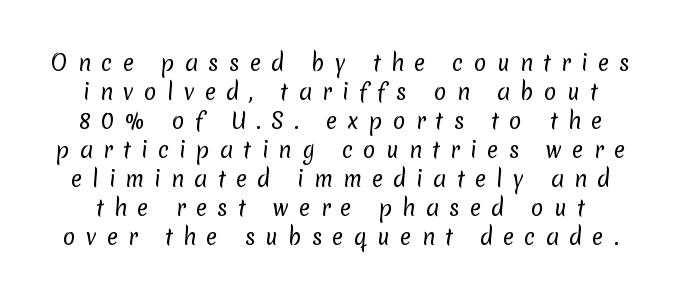
The image shows 21 px text type; set normal line spacing (1.38x), unusually wide letter spacing (+0.48 em), not underlined.
